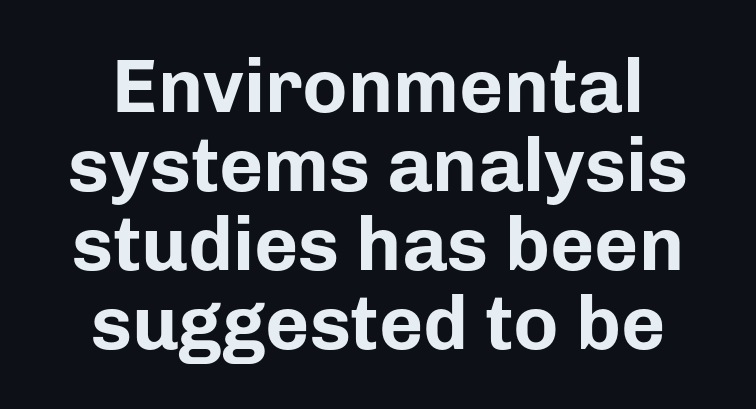
The lettering stays uniformly vertical, giving the passage a roman look. Words float on clear page, feet unadorned. Is this a fixed-width face? No — the glyphs have proportional, varying widths. Line spacing here is tight. Words appear dense and cohesive because spacing is normal.
